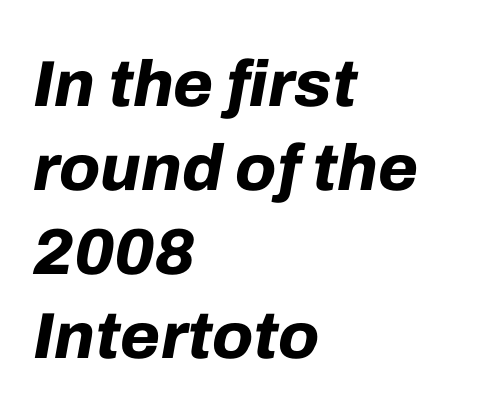
{"italic": "yes", "lean": "right", "slant_degrees": 10, "bold": "yes", "weight": "bold", "width": "normal", "stroke_contrast": "low", "x_height": "medium", "monospaced": "no", "underline": "no", "align": "left", "line_spacing": "normal", "line_spacing_ratio": 1.29, "letter_spacing": "normal", "letter_spacing_em": 0.0, "glyph_px": 65}
